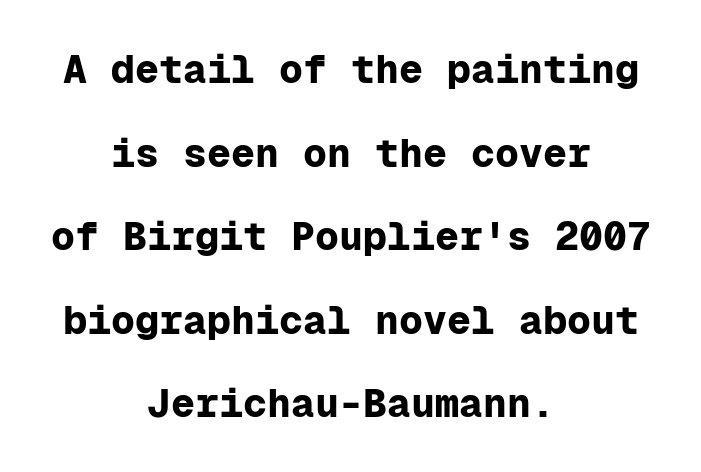
Tracking here is standard; glyphs follow each other at the usual distance. The lines are quadded center. No word sits above an underline. The block of text is sparse from top to bottom, with ample space between rows. Are there feet on the stems? There aren't — it's a sans.
